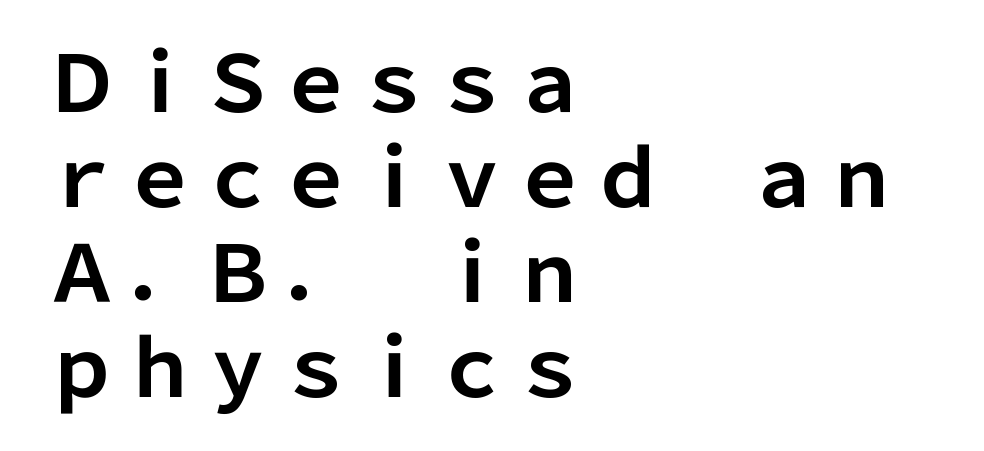
{"serif": "no", "italic": "no", "bold": "yes", "weight": "bold", "width": "normal", "stroke_contrast": "low", "x_height": "medium", "monospaced": "no", "underline": "no", "align": "left", "line_spacing_ratio": 1.22, "letter_spacing": "normal", "letter_spacing_em": 0.0, "glyph_px": 78}
